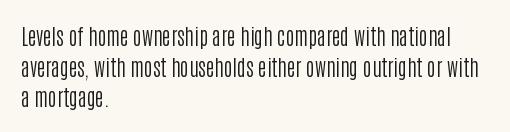
The strip under each line holds only bare page. The lines in this sample share a left origin and differ only in where they stop. The block of text has a typical density, with ordinary space between rows. A typesetter would call this zero additional tracking. Each stroke keeps to a modest, everyday thickness or less. Style check: upright.
